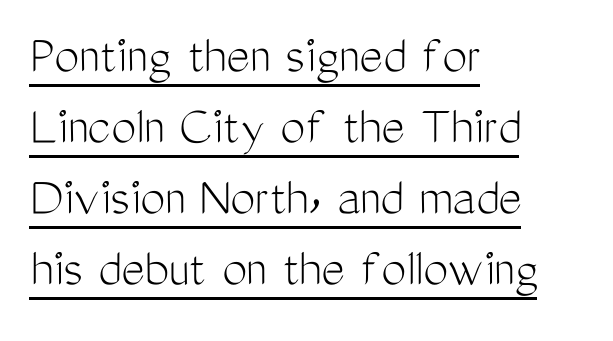
{"serif": "no", "italic": "no", "bold": "no", "weight": "light", "width": "condensed", "stroke_contrast": "medium", "x_height": "medium", "monospaced": "no", "underline": "yes", "align": "left", "line_spacing": "normal", "line_spacing_ratio": 1.27, "letter_spacing": "normal", "letter_spacing_em": 0.0, "glyph_px": 56}
